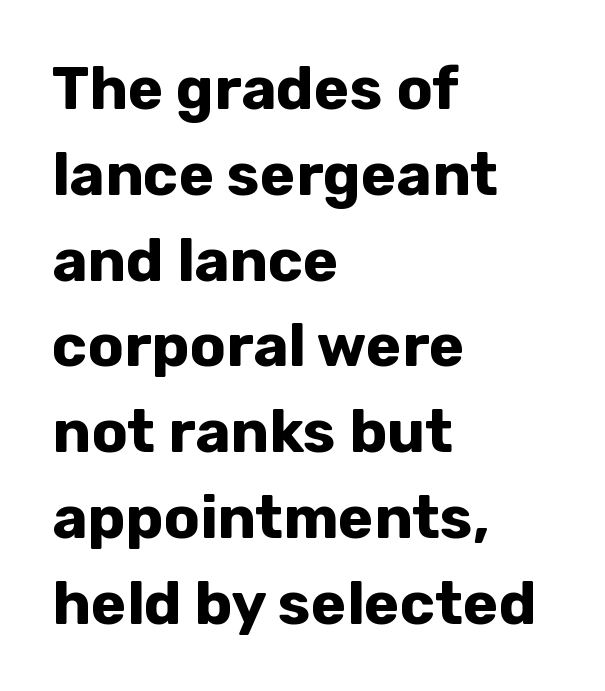
Style check: upright. How heavy is the stroke? Heavy — this is a bold. A typesetter would label this face a sans. If you measured baseline to baseline, you'd find a middling distance.
